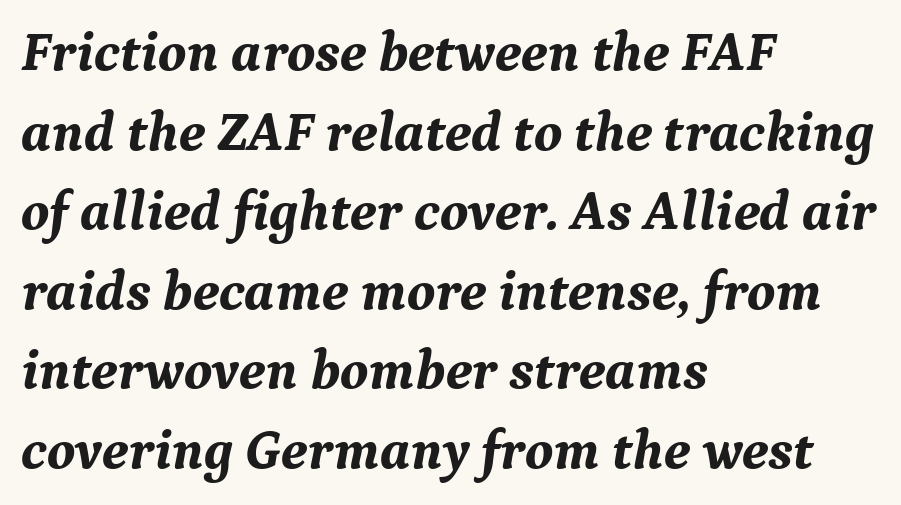
Q: Is the text bold? A: Yes.
Q: Is the text italic (slanted)? A: Yes, it leans right by about 9 degrees.
Q: Is the typeface a serif or a sans-serif typeface? A: Serif.
Q: Is the text underlined? A: No.
Q: How is the paragraph aligned? A: Left-aligned.
Q: Is the spacing between letters normal or unusually wide? A: Normal.
Q: Is the spacing between lines tight, normal or loose? A: Normal.
Q: Width (condensed, normal, or wide)? A: Normal.
Q: Stroke contrast? A: Medium.
Q: x-height? A: Medium.
Q: Monospaced? A: No.
